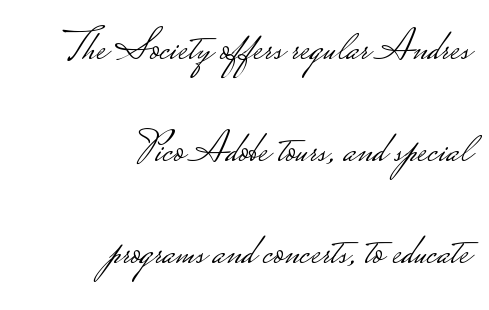
Q: Is the text bold? A: No.
Q: Is the text italic (slanted)? A: Yes.
Q: Is the typeface a serif or a sans-serif typeface? A: Sans-serif.
Q: Is the text underlined? A: No.
Q: How is the paragraph aligned? A: Right-aligned.
Q: Is the spacing between letters normal or unusually wide? A: Normal.
Q: Is the spacing between lines tight, normal or loose? A: Loose.
Q: Width (condensed, normal, or wide)? A: Wide.
Q: Stroke contrast? A: Low.
Q: Monospaced? A: No.
